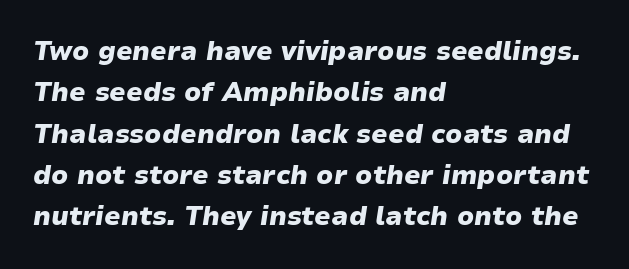
{"italic": "yes", "lean": "right", "slant_degrees": 9, "bold": "yes", "underline": "no", "align": "left", "line_spacing": "normal", "line_spacing_ratio": 1.59, "letter_spacing": "normal", "letter_spacing_em": 0.0, "glyph_px": 26}
